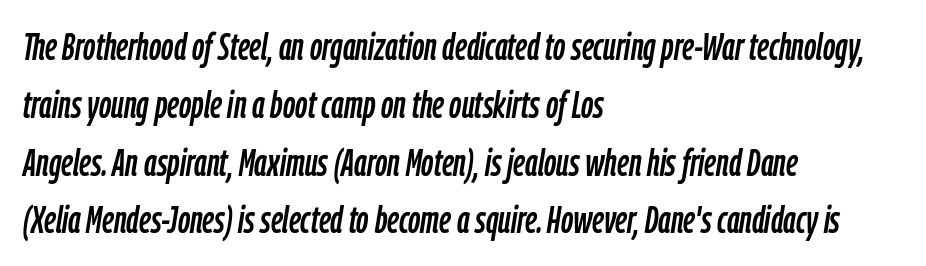
{"italic": "yes", "lean": "right", "slant_degrees": 9, "width": "condensed", "stroke_contrast": "low", "x_height": "medium", "monospaced": "no", "underline": "no", "align": "left", "line_spacing": "normal", "line_spacing_ratio": 1.52, "letter_spacing": "normal", "letter_spacing_em": 0.0, "glyph_px": 38}
